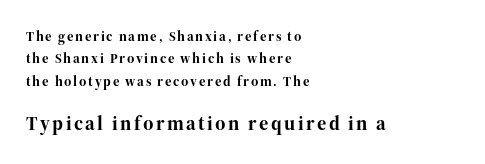
{"italic": "no", "bold": "yes", "underline": "no", "align": "left", "line_spacing": "normal", "line_spacing_ratio": 1.6, "larger_block": "second", "size_ratio": 1.43, "glyph_px": 20}
